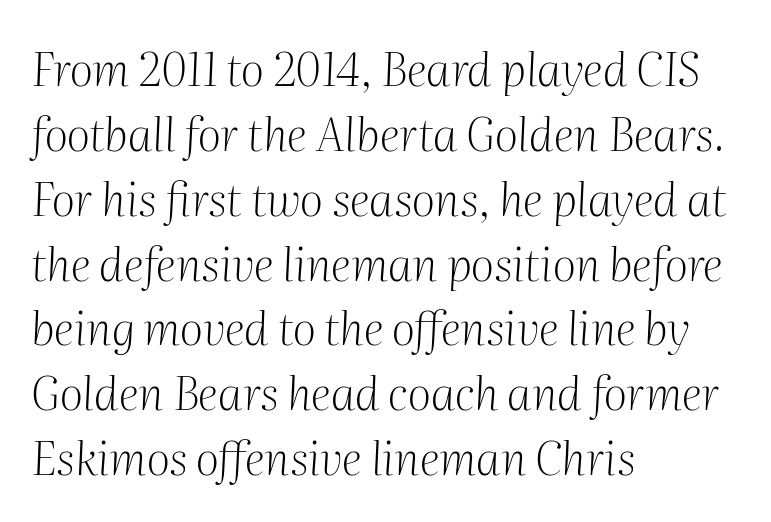
Q: Is the text bold? A: No.
Q: Is the text italic (slanted)? A: Yes, it leans right by about 2 degrees.
Q: Is the typeface a serif or a sans-serif typeface? A: Serif.
Q: Is the text underlined? A: No.
Q: How is the paragraph aligned? A: Left-aligned.
Q: Is the spacing between letters normal or unusually wide? A: Normal.
Q: Is the spacing between lines tight, normal or loose? A: Normal.
Q: Width (condensed, normal, or wide)? A: Normal.
Q: Stroke contrast? A: Medium.
Q: x-height? A: Medium.
Q: Monospaced? A: No.
